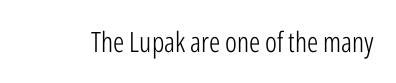
The image shows 28 px light, condensed sans-serif type, upright; set normal letter spacing, not underlined; low stroke contrast and a medium x-height.
